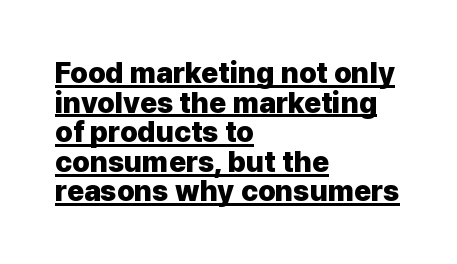
Do the characters align in a grid? No, the font is proportional. A typesetter would call this leading minimal, almost set solid. In terms of letterspacing, this is plain default setting. The rendering anchors every line to the left-hand side. Each glyph is drawn with heavy, bold strokes.
